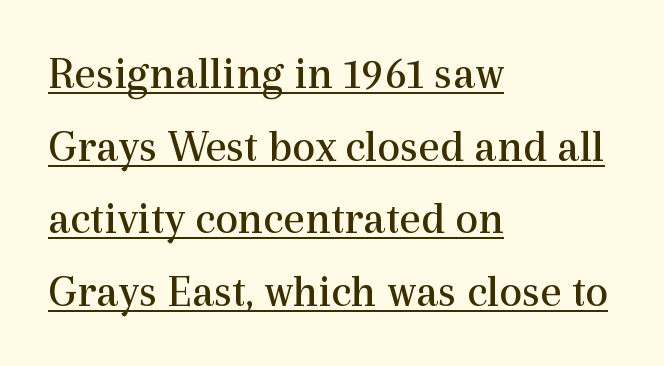
The image shows 46 px regular-weight serif type, upright; set left-aligned, normal line spacing (1.58x), normal letter spacing, underlined; a medium x-height.
